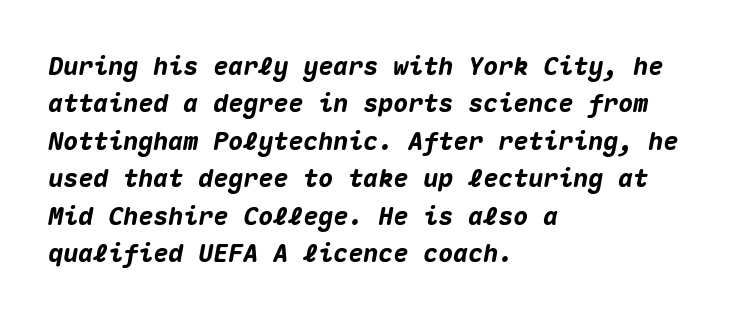
The image shows 25 px bold type, italic (leaning right); set left-aligned, normal line spacing (1.5x), normal letter spacing, not underlined.
